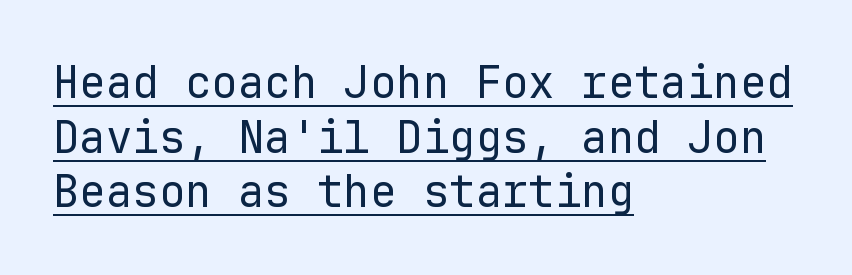
Q: Is the text bold? A: No.
Q: Is the text italic (slanted)? A: No, it is upright.
Q: Is the typeface a serif or a sans-serif typeface? A: Sans-serif.
Q: Is the text underlined? A: Yes.
Q: How is the paragraph aligned? A: Left-aligned.
Q: Is the spacing between letters normal or unusually wide? A: Normal.
Q: Width (condensed, normal, or wide)? A: Normal.
Q: Stroke contrast? A: Low.
Q: x-height? A: Medium.
Q: Monospaced? A: Yes.
